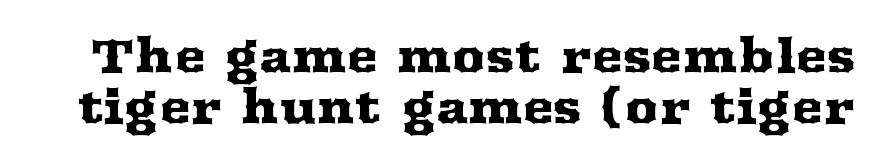
{"serif": "yes", "italic": "no", "width": "wide", "stroke_contrast": "medium", "x_height": "medium", "monospaced": "no", "underline": "no", "line_spacing": "tight", "line_spacing_ratio": 1.08, "letter_spacing": "normal", "letter_spacing_em": 0.0, "glyph_px": 47}
